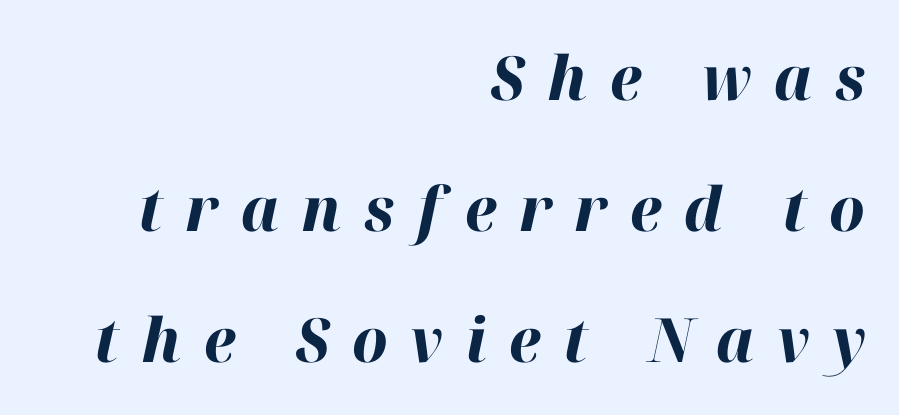
Italic? Definitely — the glyphs are oblique. You could not count columns in this text — the font is proportionally spaced. Rule under the text: the space is simply empty. Letter spacing: wide.
